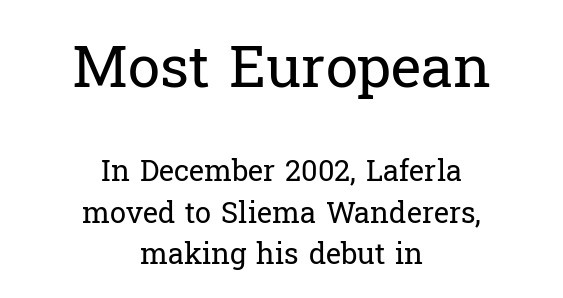
The image shows 58 px regular-weight serif type, upright; set centered, normal line spacing (1.43x), normal letter spacing, not underlined; the first (top) block is 2.0x larger; low stroke contrast and a medium x-height.
